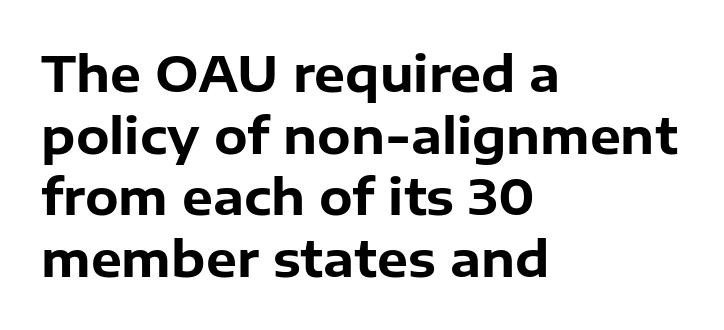
{"serif": "no", "italic": "no", "bold": "yes", "weight": "bold", "width": "normal", "stroke_contrast": "low", "x_height": "medium", "monospaced": "no", "underline": "no", "align": "left", "line_spacing": "normal", "line_spacing_ratio": 1.26, "letter_spacing": "normal", "letter_spacing_em": 0.0, "glyph_px": 49}
